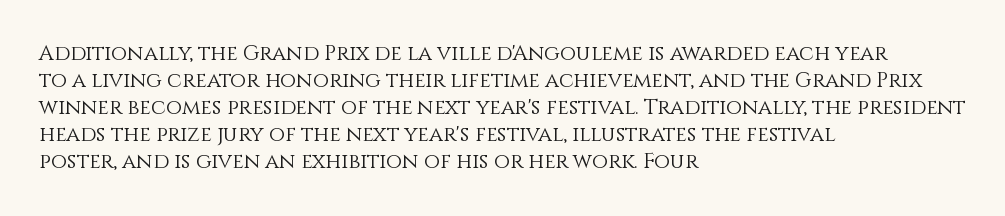
The passage shown is not underscored anywhere. Summary of vertical rhythm: regular, with standard interline spacing. The rag falls on the right side of this text block. Notice how the stems are strictly vertical — no italics here. Vertical stems look standard width or narrower in stroke.
